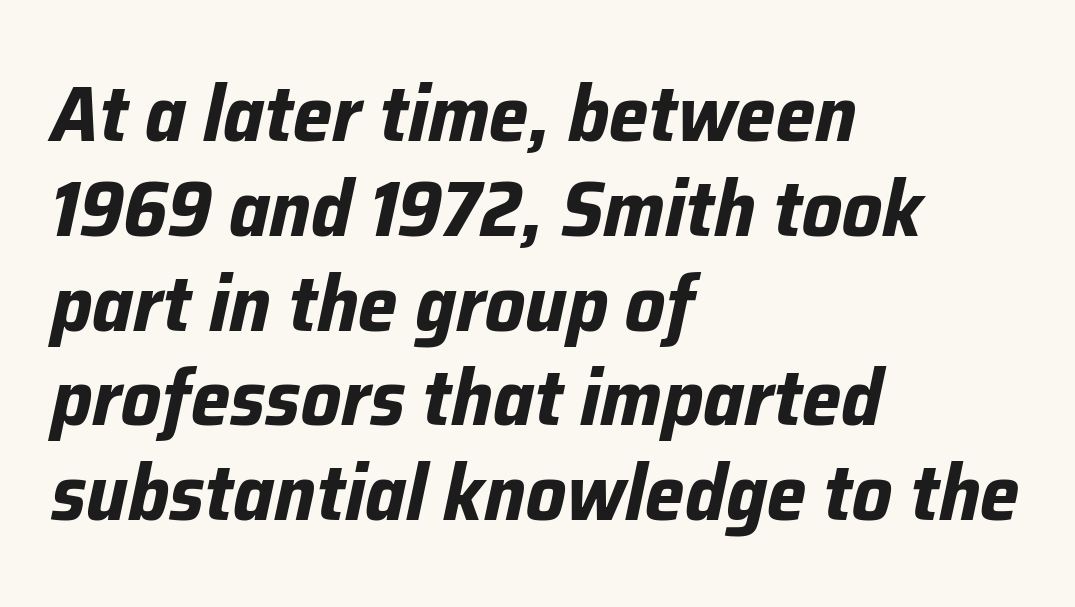
Words float on clear page, feet unadorned. The specimen reads as italic at a glance. The letters sit at their default tracking, neither squeezed nor spread. These lines stack with their left ends in a neat column.
